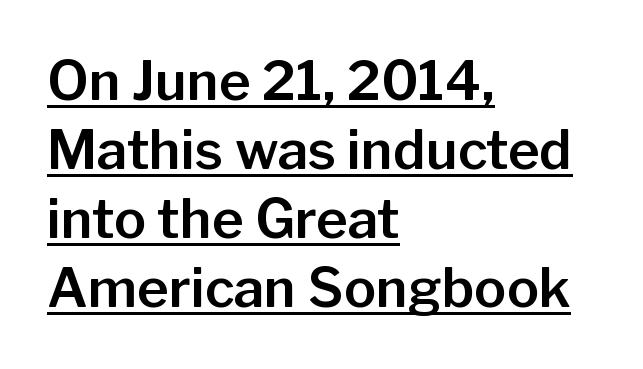
Nothing unusual about the tracking: characters are spaced as the font intends. This rendering features underlined lettering. The specimen reads as upright at a glance. The rows are spaced the way most documents space them. Grotesque or geometric, the face here clearly has no serifs.
